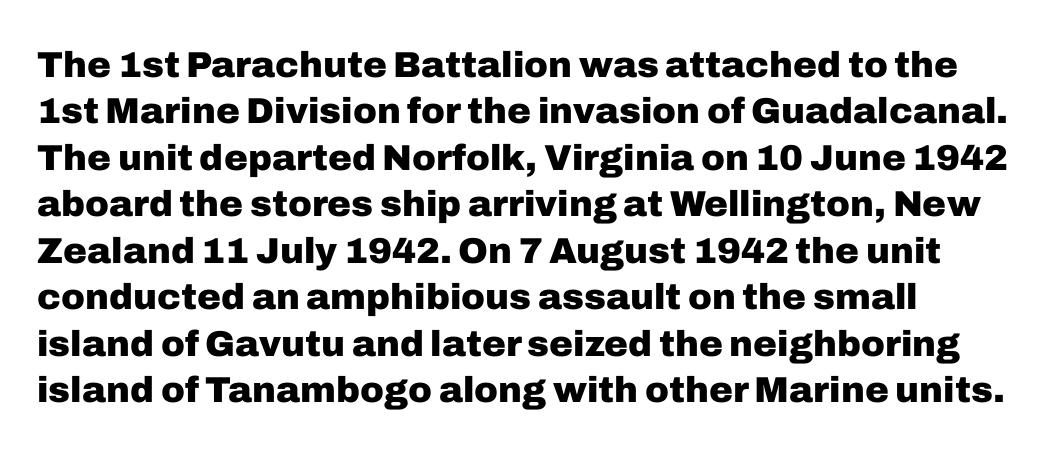
{"serif": "no", "italic": "no", "bold": "yes", "weight": "heavy", "width": "normal", "stroke_contrast": "low", "x_height": "medium", "monospaced": "no", "underline": "no", "align": "left", "line_spacing": "normal", "line_spacing_ratio": 1.29, "letter_spacing": "normal", "letter_spacing_em": 0.0, "glyph_px": 36}
